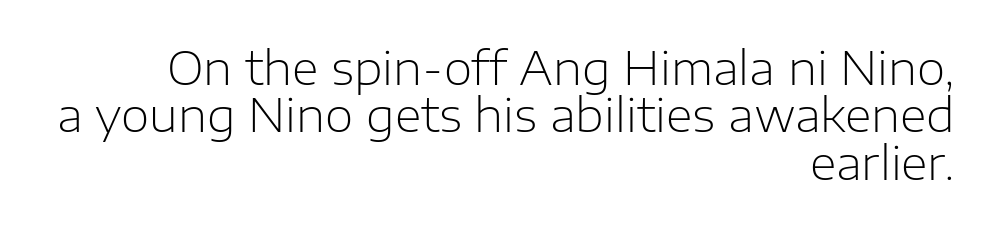
The image shows 46 px light sans-serif type, upright; set right-aligned, tight line spacing (1.03x), normal letter spacing, not underlined; low stroke contrast and a medium x-height.
